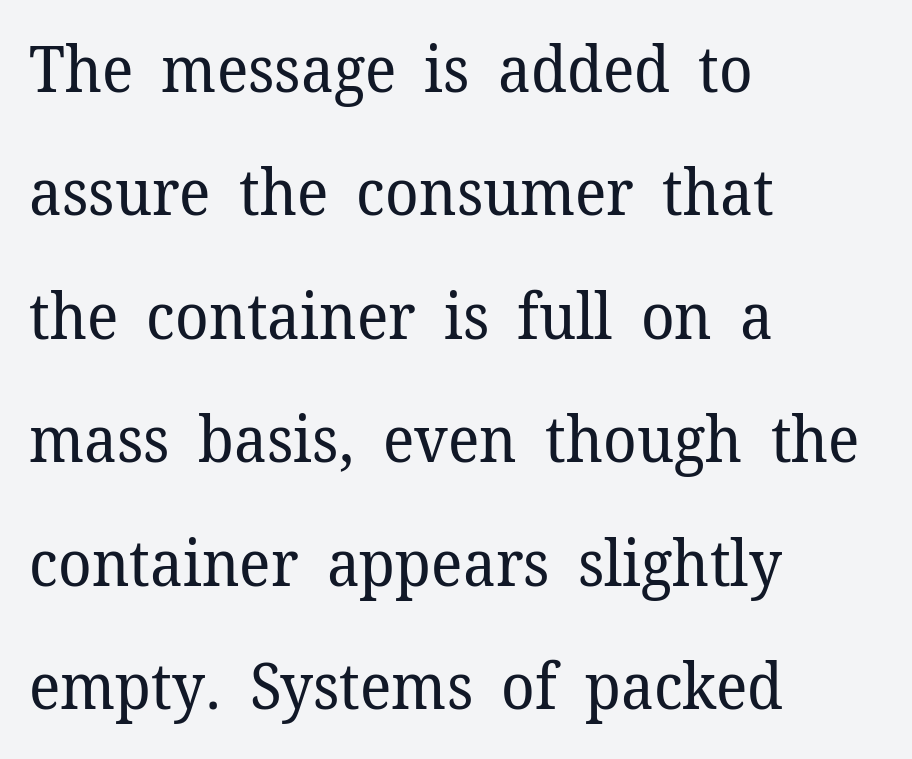
The image shows 63 px regular-weight serif type, upright; set left-aligned, loose line spacing (1.96x), normal letter spacing, not underlined; low stroke contrast and a medium x-height.
